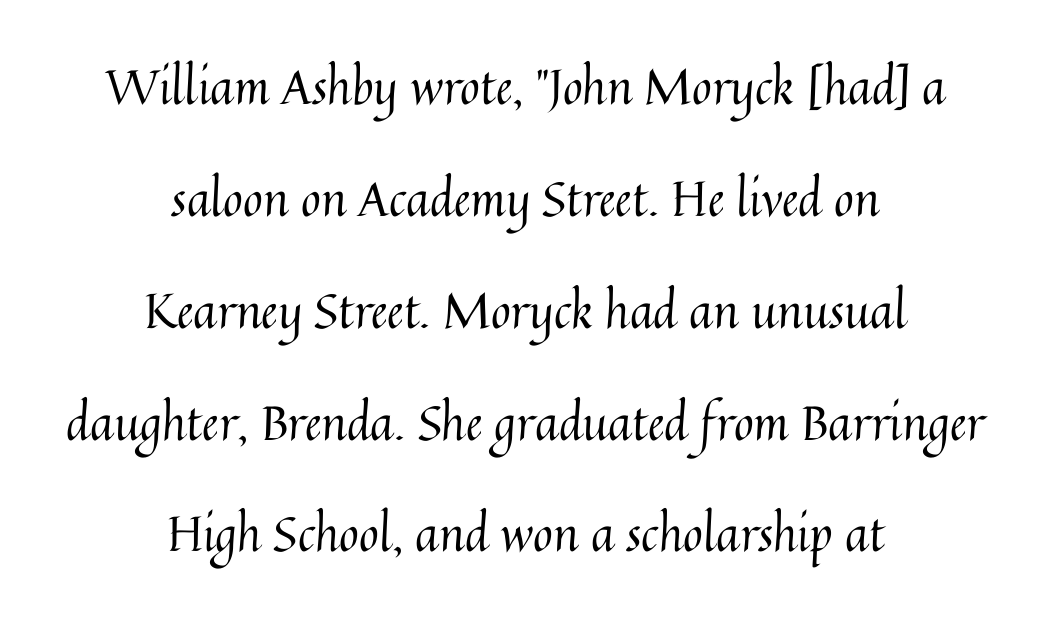
{"bold": "no", "weight": "regular", "width": "normal", "stroke_contrast": "medium", "x_height": "medium", "monospaced": "no", "underline": "no", "align": "center", "line_spacing": "loose", "line_spacing_ratio": 2.33, "letter_spacing": "normal", "letter_spacing_em": 0.0, "glyph_px": 48}
